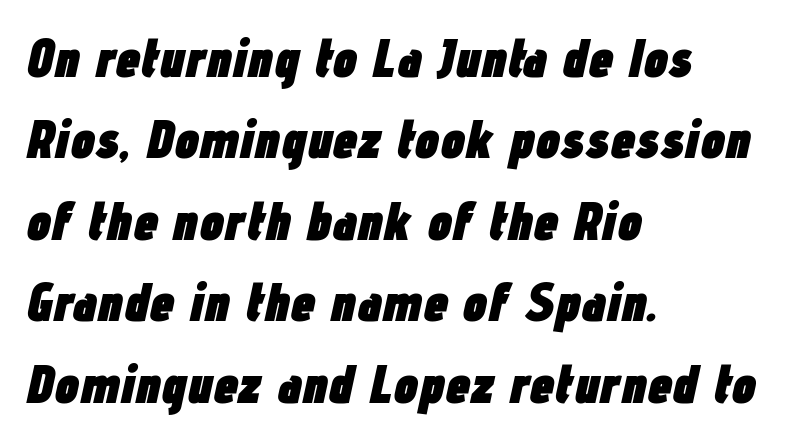
The image shows 55 px heavy, condensed type, italic (leaning right); set left-aligned, normal line spacing (1.48x), normal letter spacing, not underlined; low stroke contrast and a medium x-height.
